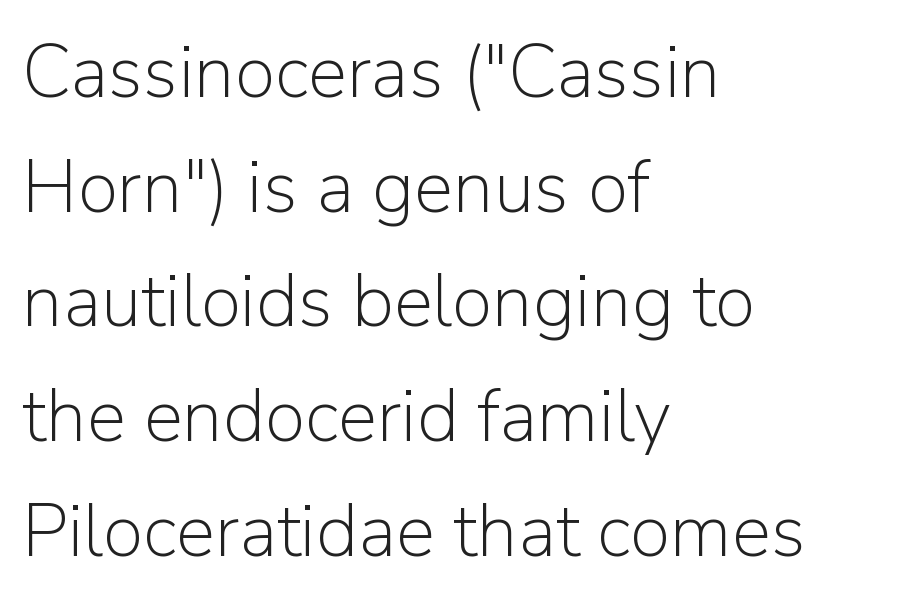
Q: Is the text bold? A: No.
Q: Is the text italic (slanted)? A: No, it is upright.
Q: Is the typeface a serif or a sans-serif typeface? A: Sans-serif.
Q: Is the text underlined? A: No.
Q: How is the paragraph aligned? A: Left-aligned.
Q: Is the spacing between letters normal or unusually wide? A: Normal.
Q: Is the spacing between lines tight, normal or loose? A: Normal.
Q: Width (condensed, normal, or wide)? A: Normal.
Q: Stroke contrast? A: Low.
Q: x-height? A: Medium.
Q: Monospaced? A: No.
